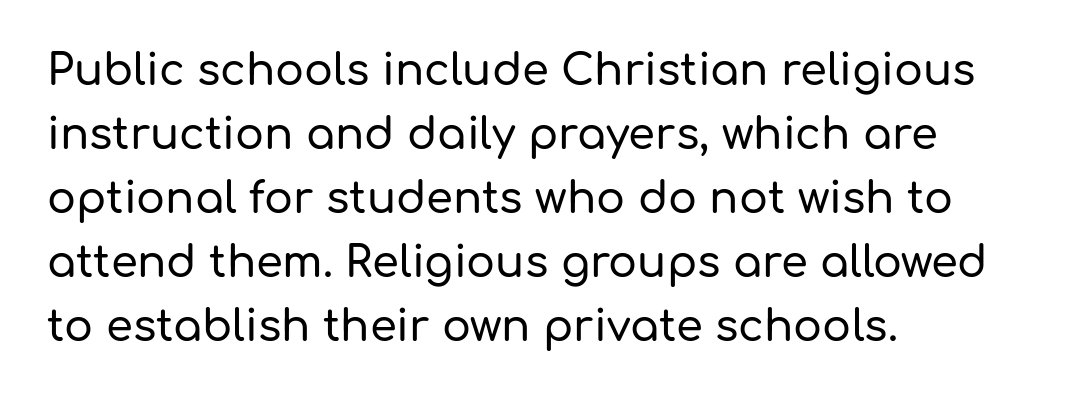
Q: Is the text italic (slanted)? A: No, it is upright.
Q: Is the typeface a serif or a sans-serif typeface? A: Sans-serif.
Q: Is the text underlined? A: No.
Q: How is the paragraph aligned? A: Left-aligned.
Q: Is the spacing between letters normal or unusually wide? A: Normal.
Q: Is the spacing between lines tight, normal or loose? A: Normal.
Q: Width (condensed, normal, or wide)? A: Normal.
Q: Stroke contrast? A: Low.
Q: x-height? A: Medium.
Q: Monospaced? A: No.
